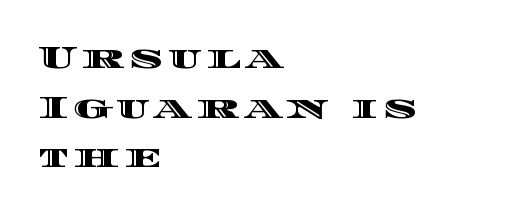
The image shows 32 px wide type, upright; set left-aligned, normal line spacing (1.55x), not underlined; a large x-height.
